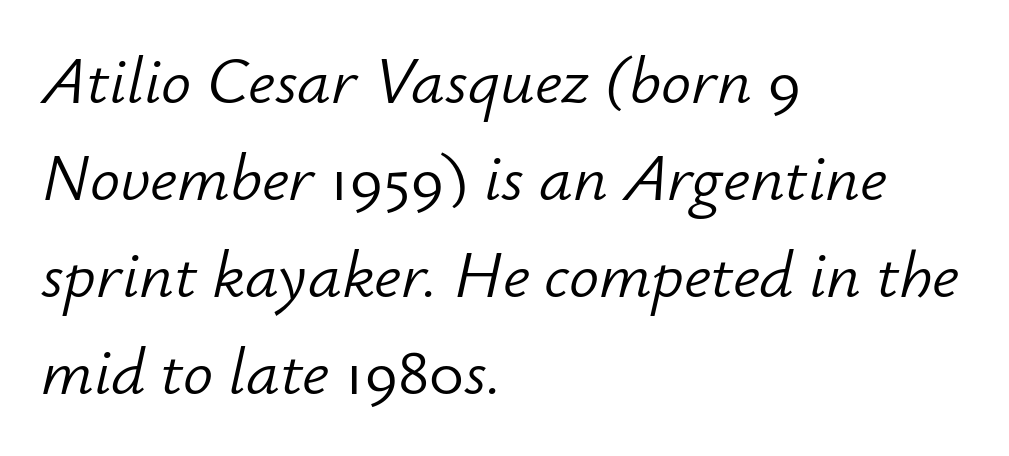
The image shows 67 px light type, italic (leaning right); set left-aligned, normal line spacing (1.45x), normal letter spacing, not underlined; low stroke contrast and a small x-height.
